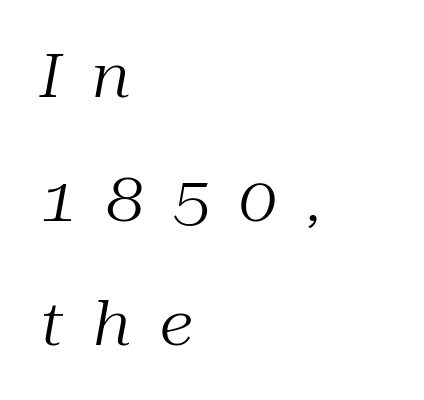
Does the lettering tilt? It does — this is italic. Look at the tracking — it's clearly loosened, letters drifting apart. Does the copy run flush right? No — it runs flush left. Stroke thickness stays within the range of a standard reading face or lighter. Here the designer chose a conventional face with non-uniform glyph widths.
